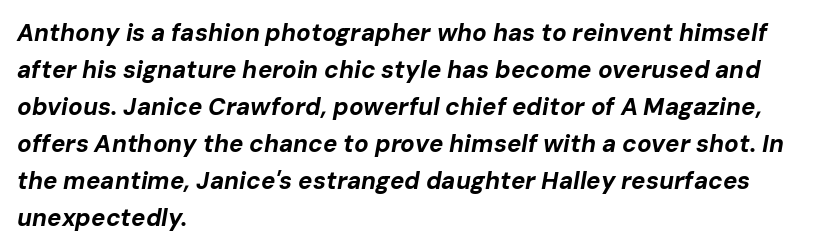
Q: Is the text bold? A: Yes.
Q: Is the text italic (slanted)? A: Yes, it leans right by about 10 degrees.
Q: Is the text underlined? A: No.
Q: How is the paragraph aligned? A: Left-aligned.
Q: Is the spacing between letters normal or unusually wide? A: Normal.
Q: Is the spacing between lines tight, normal or loose? A: Normal.
